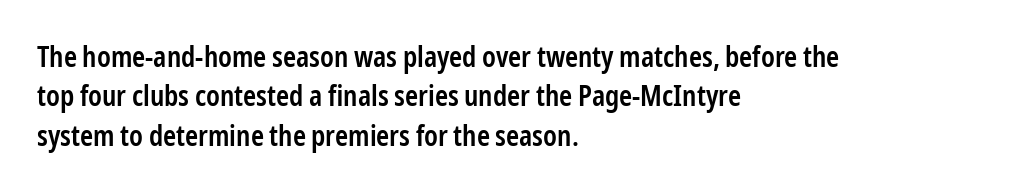
Check the space under the baseline: it is left empty. Quick note: interline space is typical. Slightly chunky letters — semibold, I'd say, not full bold. Each letter keeps its own natural width here, so spacing adapts to shape. Regarding serifs, this sample does without them.
